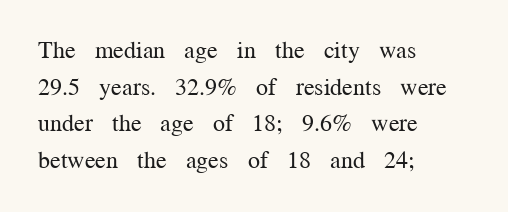
Standard letterfit; no display-style spreading of the glyphs. No chunkiness to these letters — they're not bold. This is roman type, the default non-slanted kind. Does the copy run flush right? No — it runs flush left.
